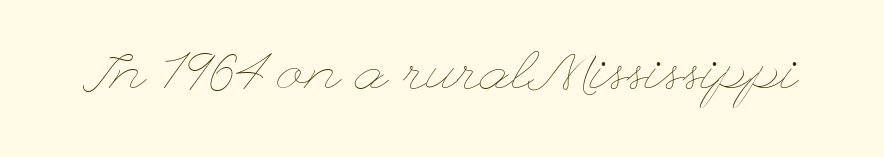
Q: Is the text bold? A: No.
Q: Is the text italic (slanted)? A: Yes.
Q: Is the text underlined? A: No.
Q: Is the spacing between letters normal or unusually wide? A: Normal.
Q: Width (condensed, normal, or wide)? A: Wide.
Q: Stroke contrast? A: Low.
Q: x-height? A: Small.
